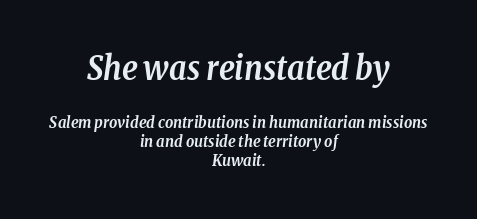
{"serif": "yes", "italic": "yes", "lean": "right", "slant_degrees": 8, "bold": "yes", "weight": "semibold", "width": "condensed", "stroke_contrast": "low", "x_height": "medium", "monospaced": "no", "underline": "no", "align": "center", "line_spacing_ratio": 1.18, "letter_spacing": "normal", "letter_spacing_em": 0.0, "larger_block": "first", "size_ratio": 2.06, "glyph_px": 33}
